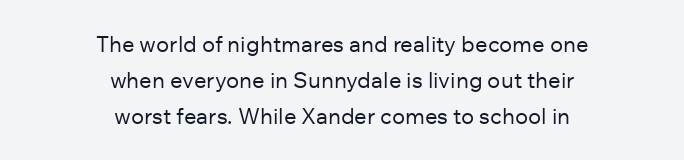
Q: Is the text bold? A: No.
Q: Is the text italic (slanted)? A: No, it is upright.
Q: Is the text underlined? A: No.
Q: How is the paragraph aligned? A: Centered.
Q: Is the spacing between letters normal or unusually wide? A: Normal.
Q: Is the spacing between lines tight, normal or loose? A: Normal.
